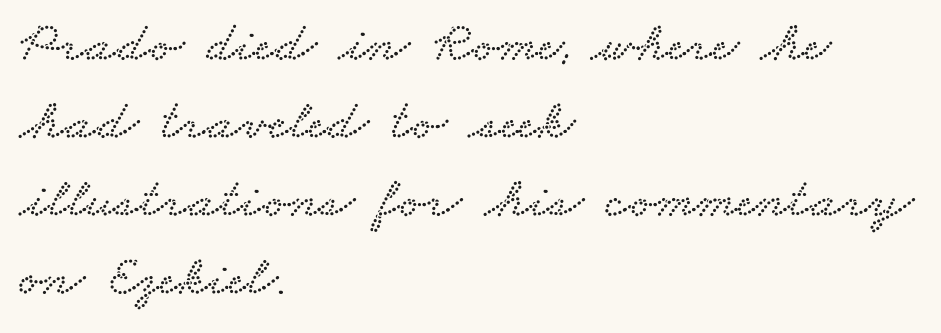
A typesetter would call this proportional, since set widths differ per character. Words float on clear page, feet unadorned. Reading down the column, the eye jumps a familiar distance to each next line. A student would call this left alignment; a typographer would say flush left, rag right. Typographically, this falls in the serif category. Is the letter spacing exaggerated? No — it looks like the ordinary default.
